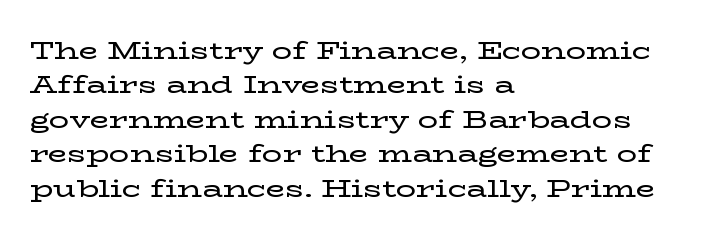
Q: Is the text italic (slanted)? A: No, it is upright.
Q: Is the text underlined? A: No.
Q: How is the paragraph aligned? A: Left-aligned.
Q: Is the spacing between letters normal or unusually wide? A: Normal.
Q: Is the spacing between lines tight, normal or loose? A: Normal.
